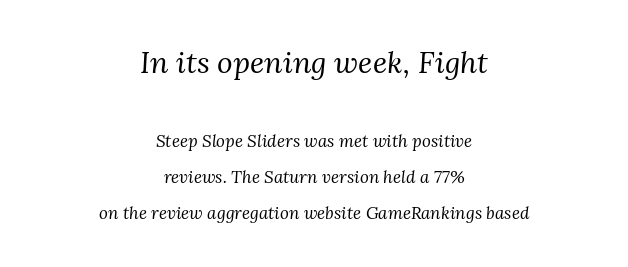
{"serif": "yes", "italic": "yes", "lean": "right", "slant_degrees": 3, "bold": "no", "weight": "regular", "width": "normal", "stroke_contrast": "medium", "x_height": "medium", "monospaced": "no", "underline": "no", "align": "center", "line_spacing": "loose", "line_spacing_ratio": 2.11, "letter_spacing": "normal", "letter_spacing_em": 0.0, "larger_block": "first", "size_ratio": 1.76, "glyph_px": 30}
